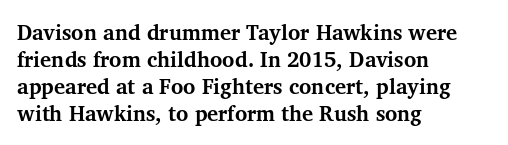
The space directly below the letters is spotless. In terms of leading, this rendering sits right in the middle. Notice how the stems are strictly vertical — no italics here. Honestly, the letter spacing is just normal — you wouldn't notice it. Typesetter's note: full bold, strokes at maximum text heaviness.
